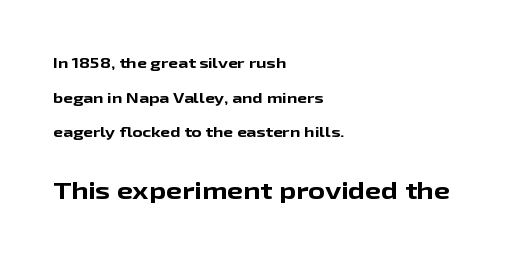
The image shows 23 px bold type, upright; set left-aligned, loose line spacing (2.47x), normal letter spacing, not underlined; the second (bottom) block is 1.64x larger.
